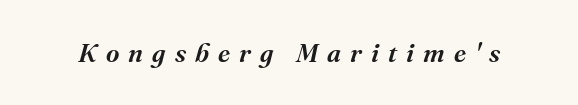
The rendering applies a slant to the glyphs. Descender tails drop into unmarked territory. Does extra space separate the letters? Yes, quite a lot of it.
